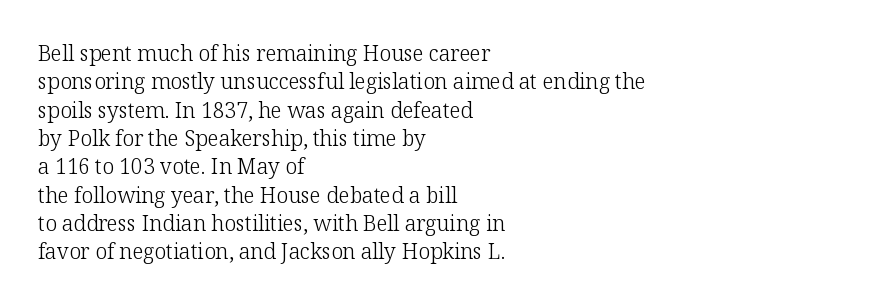
{"italic": "no", "bold": "no", "underline": "no", "align": "left", "line_spacing": "normal", "line_spacing_ratio": 1.35, "letter_spacing": "normal", "letter_spacing_em": 0.0, "glyph_px": 21}
